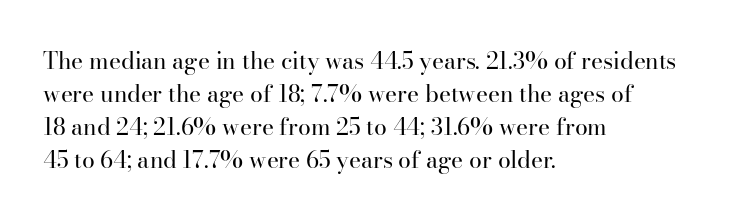
Q: Is the text bold? A: No.
Q: Is the text italic (slanted)? A: No, it is upright.
Q: Is the text underlined? A: No.
Q: How is the paragraph aligned? A: Left-aligned.
Q: Is the spacing between letters normal or unusually wide? A: Normal.
Q: Is the spacing between lines tight, normal or loose? A: Normal.
